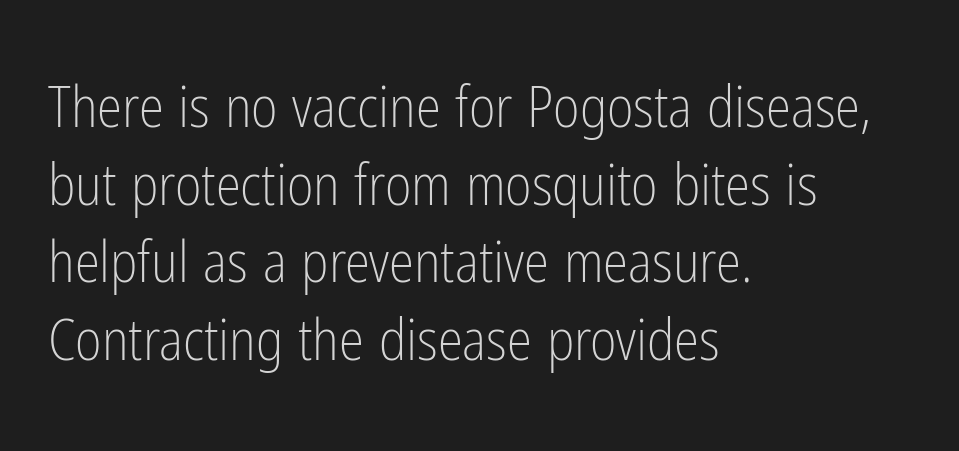
The image shows 57 px light, condensed sans-serif type, upright; set left-aligned, normal line spacing (1.36x), normal letter spacing, not underlined; low stroke contrast and a medium x-height.
